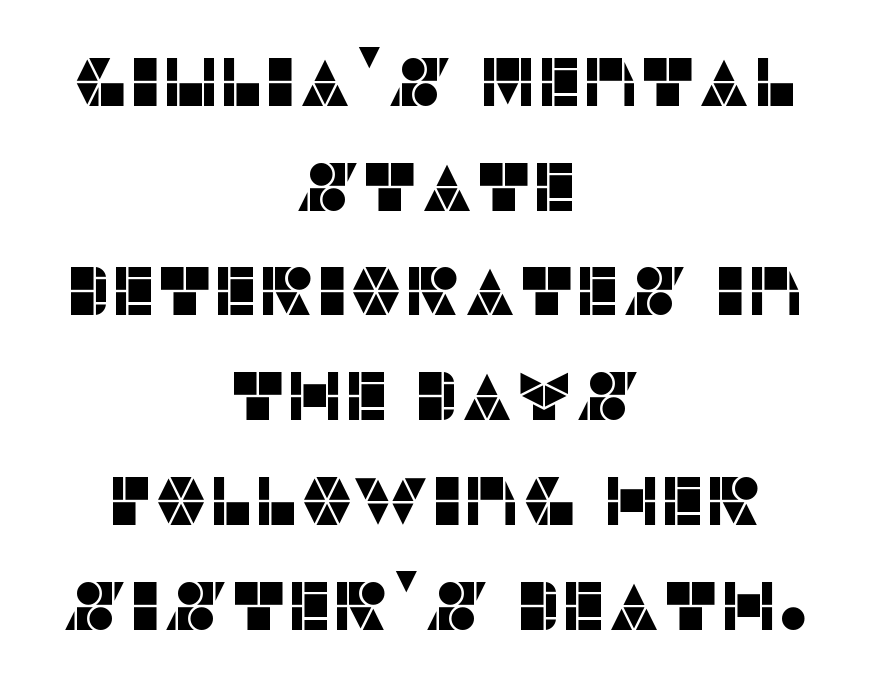
The image shows 68 px sans-serif type, upright; set centered, normal line spacing (1.54x), normal letter spacing, not underlined; low stroke contrast and a large x-height.
